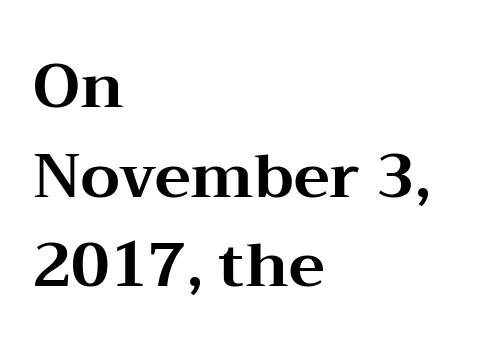
Each line starts at the same left margin while the right side varies. Nothing unusual about the tracking: characters are spaced as the font intends. Ordinary non-slanted type is in use. Descenders are the only things crossing below the line.
